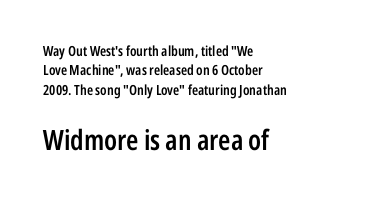
Q: Is the text bold? A: Semi-bold.
Q: Is the text italic (slanted)? A: No, it is upright.
Q: Is the typeface a serif or a sans-serif typeface? A: Sans-serif.
Q: Is the text underlined? A: No.
Q: How is the paragraph aligned? A: Left-aligned.
Q: Is the spacing between letters normal or unusually wide? A: Normal.
Q: Is the spacing between lines tight, normal or loose? A: Normal.
Q: Which block of text is set in a larger size, the first (top) or the second (bottom)? A: The second (bottom) one.
Q: Width (condensed, normal, or wide)? A: Condensed.
Q: Stroke contrast? A: Low.
Q: x-height? A: Medium.
Q: Monospaced? A: No.
